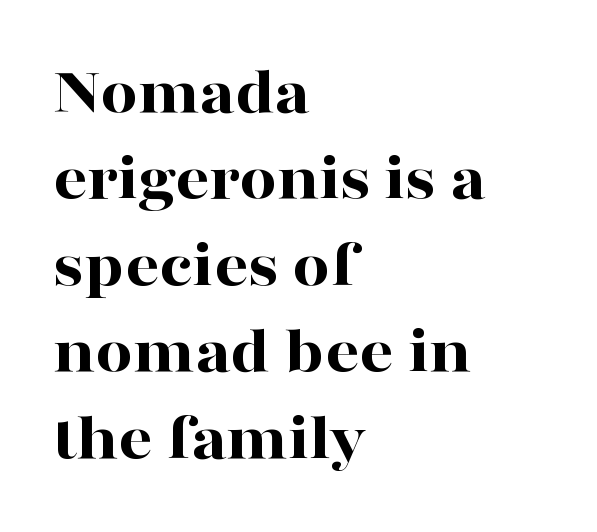
Q: Is the text bold? A: Yes.
Q: Is the text italic (slanted)? A: No, it is upright.
Q: Is the typeface a serif or a sans-serif typeface? A: Serif.
Q: Is the text underlined? A: No.
Q: How is the paragraph aligned? A: Left-aligned.
Q: Is the spacing between letters normal or unusually wide? A: Normal.
Q: Is the spacing between lines tight, normal or loose? A: Normal.
Q: Width (condensed, normal, or wide)? A: Wide.
Q: Stroke contrast? A: High.
Q: x-height? A: Medium.
Q: Monospaced? A: No.
